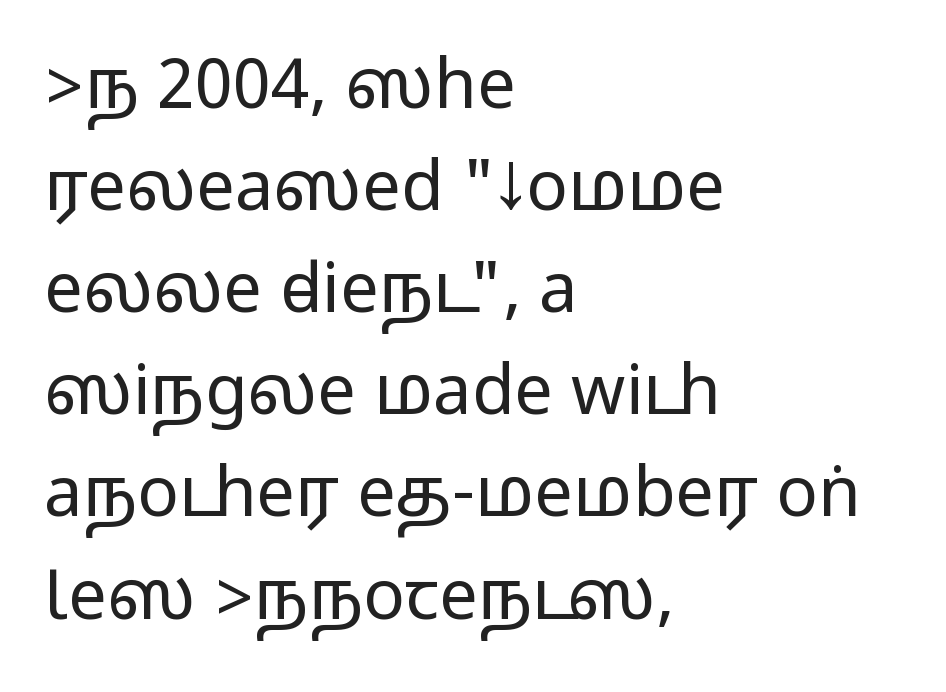
Q: Is the text italic (slanted)? A: No, it is upright.
Q: Is the typeface a serif or a sans-serif typeface? A: Sans-serif.
Q: Is the text underlined? A: No.
Q: How is the paragraph aligned? A: Left-aligned.
Q: Is the spacing between letters normal or unusually wide? A: Normal.
Q: Is the spacing between lines tight, normal or loose? A: Normal.
Q: Width (condensed, normal, or wide)? A: Wide.
Q: Stroke contrast? A: Medium.
Q: Monospaced? A: No.
